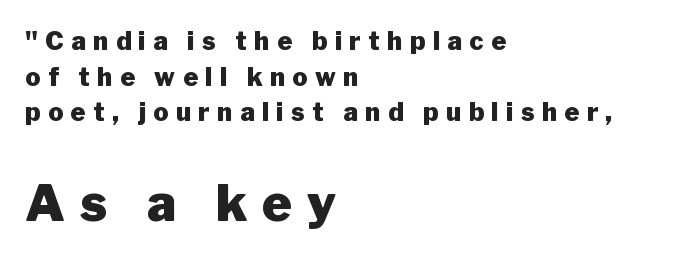
Descenders hang freely into open space. The passage shown is typed in a proportional face where columns would drift. The lower block of text is set noticeably larger than the block above it. Posture: vertical. The gaps between neighbouring characters are conspicuously large.
